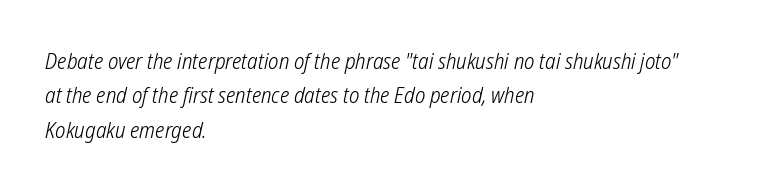
Q: Is the text bold? A: No.
Q: Is the text underlined? A: No.
Q: How is the paragraph aligned? A: Left-aligned.
Q: Is the spacing between letters normal or unusually wide? A: Normal.
Q: Is the spacing between lines tight, normal or loose? A: Normal.
